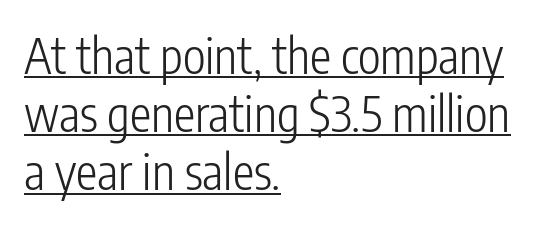
{"serif": "no", "italic": "no", "bold": "no", "weight": "light", "width": "condensed", "stroke_contrast": "low", "x_height": "medium", "monospaced": "no", "underline": "yes", "align": "left", "line_spacing_ratio": 1.21, "letter_spacing": "normal", "letter_spacing_em": 0.0, "glyph_px": 48}
